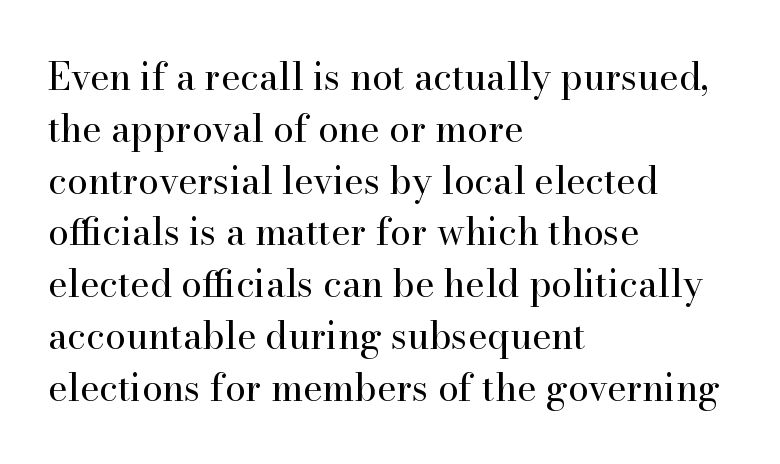
Q: Is the text bold? A: No.
Q: Is the text italic (slanted)? A: No, it is upright.
Q: Is the typeface a serif or a sans-serif typeface? A: Serif.
Q: Is the text underlined? A: No.
Q: How is the paragraph aligned? A: Left-aligned.
Q: Is the spacing between letters normal or unusually wide? A: Normal.
Q: Is the spacing between lines tight, normal or loose? A: Normal.
Q: Width (condensed, normal, or wide)? A: Normal.
Q: Stroke contrast? A: High.
Q: x-height? A: Small.
Q: Monospaced? A: No.
